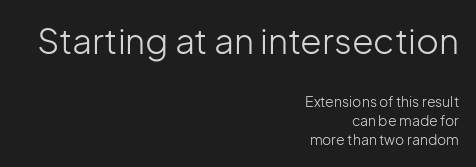
{"serif": "no", "italic": "no", "bold": "no", "weight": "light", "width": "normal", "stroke_contrast": "low", "x_height": "medium", "monospaced": "no", "underline": "no", "align": "right", "line_spacing": "normal", "line_spacing_ratio": 1.35, "letter_spacing": "normal", "letter_spacing_em": 0.0, "larger_block": "first", "size_ratio": 2.5, "glyph_px": 35}
